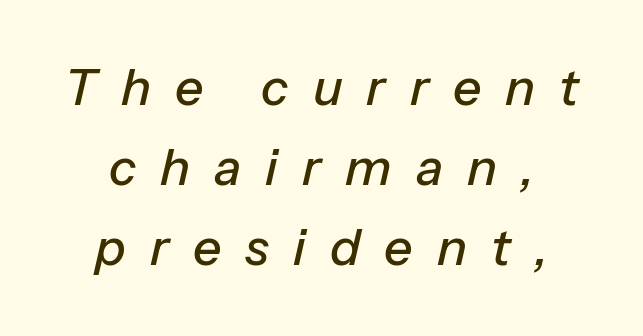
Quick note: underline off. In terms of leading, this rendering sits right in the middle. This sample uses an oblique cut, with every glyph tilted off the vertical. The whitespace from short lines is split evenly between both sides.
